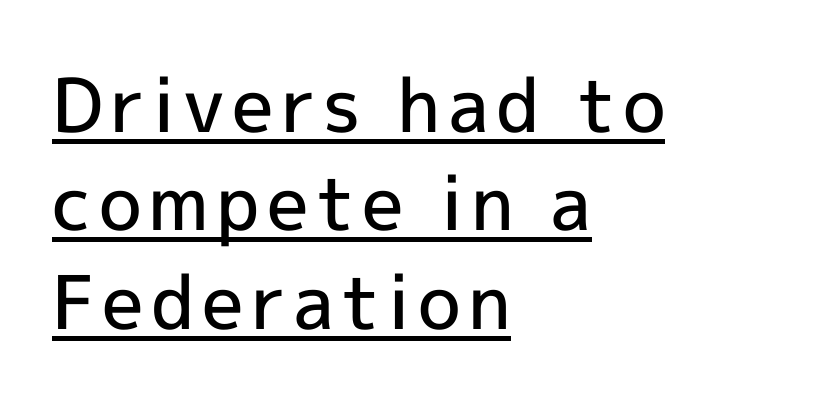
The image shows 74 px semibold sans-serif type, upright; set left-aligned, normal line spacing (1.33x), underlined; a medium x-height.
